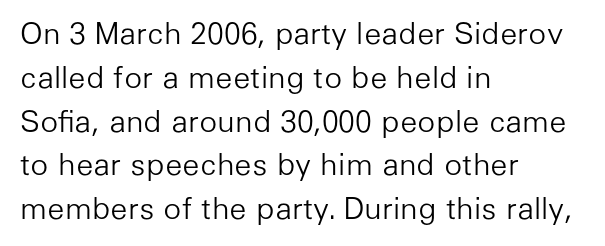
The letters stand upright; this is a roman face. The glyphs in this specimen are sans serif. Whoever set this chose a conventional vertical rhythm. Nothing unusual about the tracking: characters are spaced as the font intends. Alignment: flush left.
